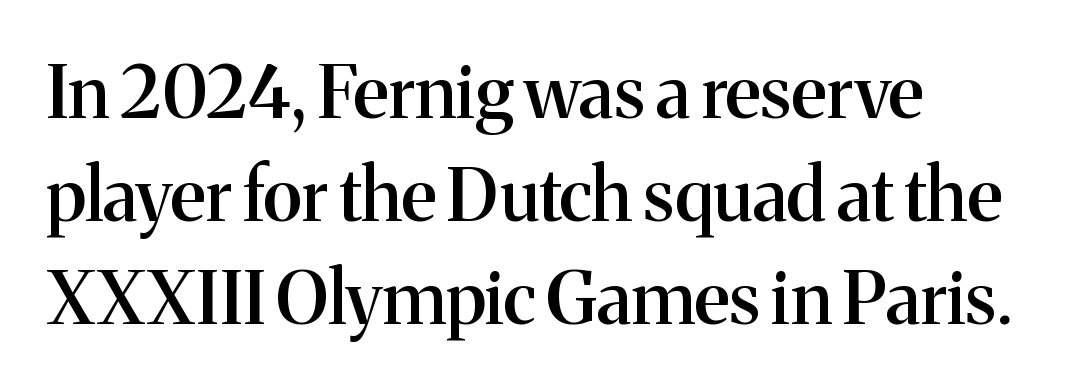
Q: Is the text bold? A: Semi-bold.
Q: Is the text italic (slanted)? A: No, it is upright.
Q: Is the typeface a serif or a sans-serif typeface? A: Serif.
Q: Is the text underlined? A: No.
Q: How is the paragraph aligned? A: Left-aligned.
Q: Is the spacing between letters normal or unusually wide? A: Normal.
Q: Is the spacing between lines tight, normal or loose? A: Normal.
Q: Width (condensed, normal, or wide)? A: Normal.
Q: Stroke contrast? A: Medium.
Q: x-height? A: Medium.
Q: Monospaced? A: No.
